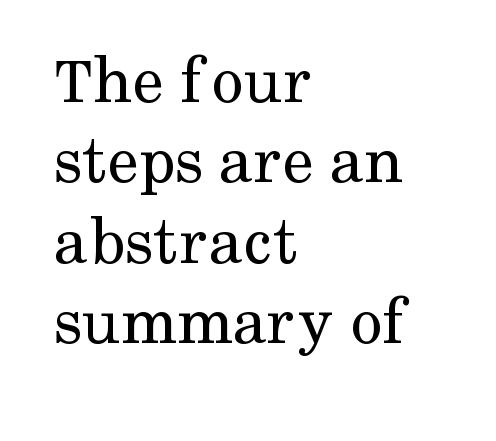
Q: Is the text bold? A: No.
Q: Is the text italic (slanted)? A: No, it is upright.
Q: Is the typeface a serif or a sans-serif typeface? A: Serif.
Q: Is the text underlined? A: No.
Q: How is the paragraph aligned? A: Left-aligned.
Q: Is the spacing between letters normal or unusually wide? A: Normal.
Q: Is the spacing between lines tight, normal or loose? A: Tight.
Q: Width (condensed, normal, or wide)? A: Normal.
Q: Stroke contrast? A: Medium.
Q: x-height? A: Medium.
Q: Monospaced? A: No.
